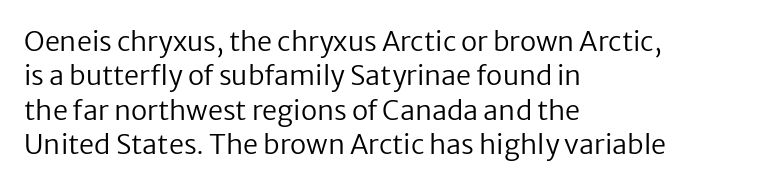
The image shows 27 px text type, upright; set left-aligned, normal line spacing (1.27x), normal letter spacing, not underlined.
